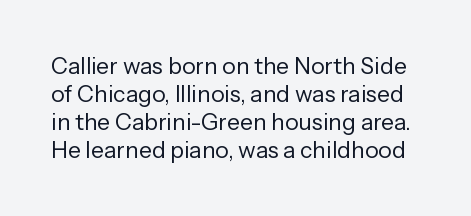
Q: Is the text bold? A: No.
Q: Is the text italic (slanted)? A: No, it is upright.
Q: Is the text underlined? A: No.
Q: Is the spacing between letters normal or unusually wide? A: Normal.
